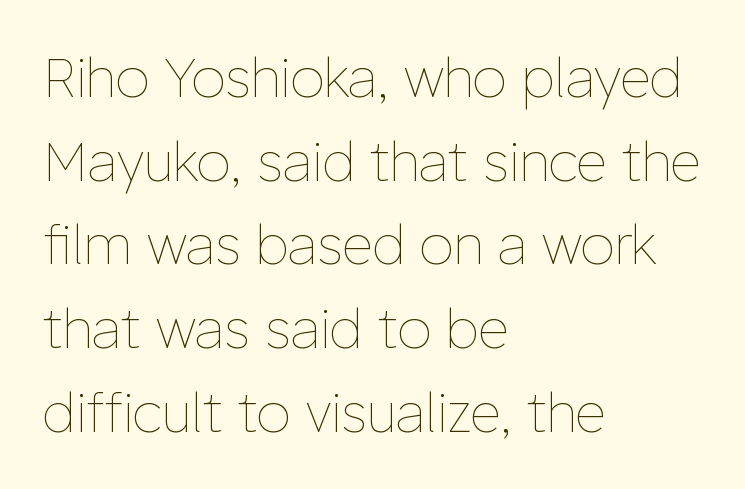
Q: Is the text bold? A: No.
Q: Is the text italic (slanted)? A: No, it is upright.
Q: Is the text underlined? A: No.
Q: How is the paragraph aligned? A: Left-aligned.
Q: Is the spacing between letters normal or unusually wide? A: Normal.
Q: Is the spacing between lines tight, normal or loose? A: Normal.
Q: Width (condensed, normal, or wide)? A: Normal.
Q: Stroke contrast? A: Low.
Q: x-height? A: Medium.
Q: Monospaced? A: No.
